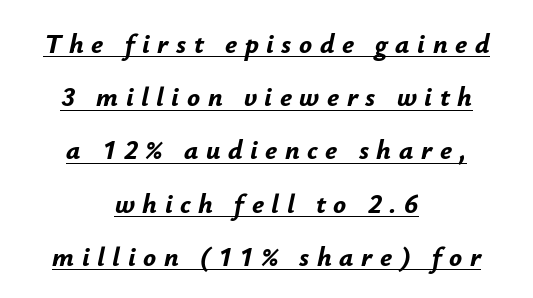
Q: Is the text bold? A: Yes.
Q: Is the text italic (slanted)? A: Yes, it leans right by about 12 degrees.
Q: Is the text underlined? A: Yes.
Q: How is the paragraph aligned? A: Centered.
Q: Is the spacing between letters normal or unusually wide? A: Unusually wide.
Q: Is the spacing between lines tight, normal or loose? A: Loose.
